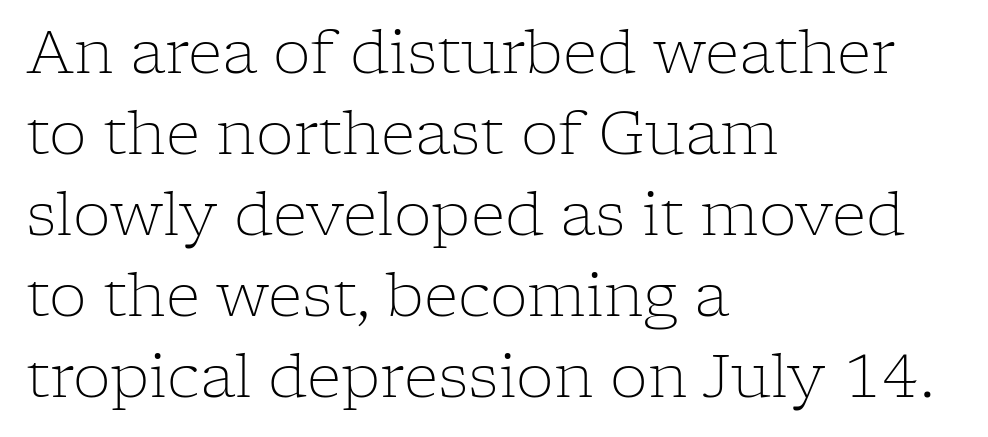
A typesetter would mark this as roman, not italic. You can tell from the footed stems that serif type was used. The gaps between neighbouring characters are ordinary and unremarkable. The rendering uses natural spacing where letterforms have individual widths. Is the stroke heavy? The answer is a plain regular-or-lighter.
